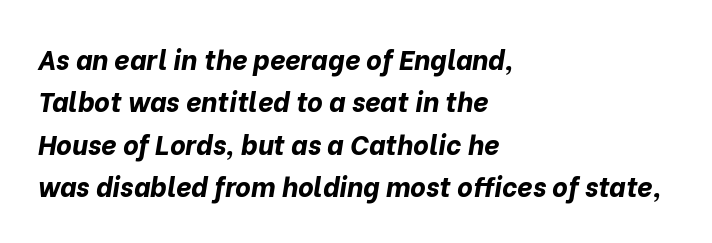
{"italic": "yes", "lean": "right", "slant_degrees": 10, "bold": "yes", "underline": "no", "align": "left", "line_spacing": "normal", "line_spacing_ratio": 1.57, "letter_spacing": "normal", "letter_spacing_em": 0.0, "glyph_px": 27}
